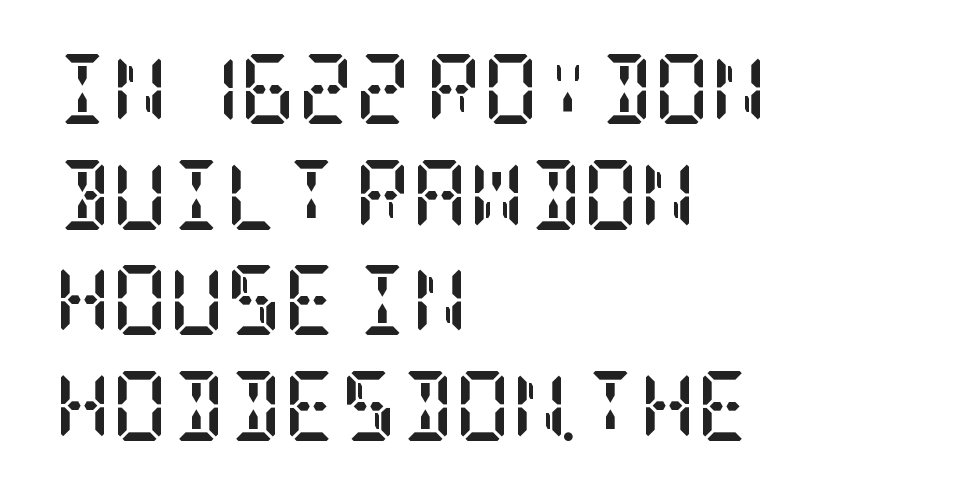
{"serif": "yes", "italic": "no", "bold": "yes", "weight": "semibold", "width": "condensed", "stroke_contrast": "low", "x_height": "large", "underline": "no", "align": "left", "line_spacing": "normal", "line_spacing_ratio": 1.51, "letter_spacing": "normal", "letter_spacing_em": 0.0, "glyph_px": 70}
